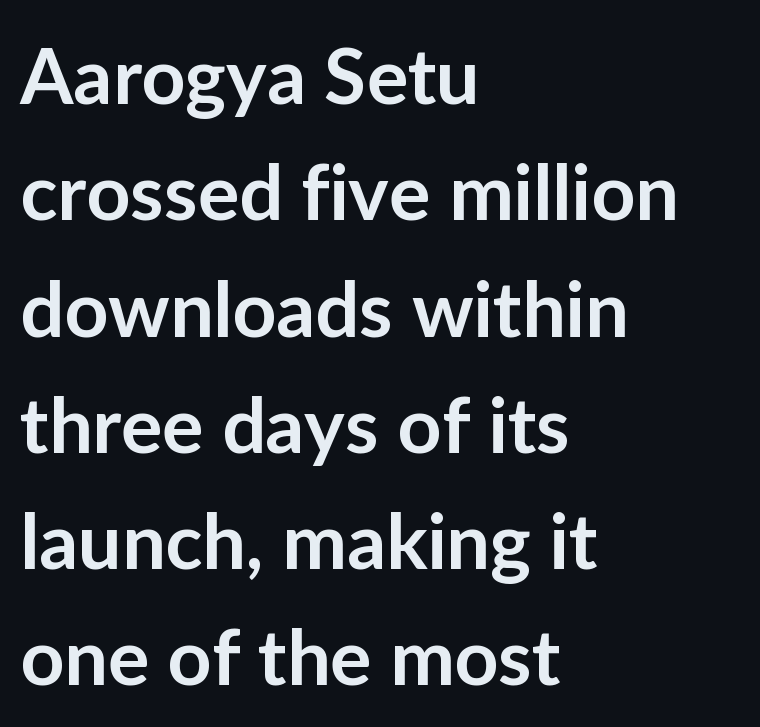
The image shows 77 px semibold sans-serif type, upright; set left-aligned, normal line spacing (1.51x), normal letter spacing, not underlined; low stroke contrast and a medium x-height.
